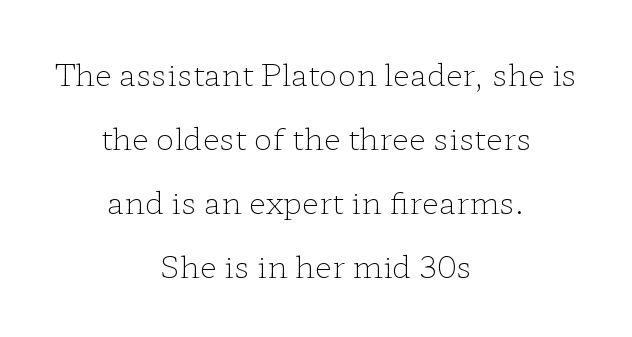
The image shows 31 px light, wide serif type, upright; set centered, loose line spacing (2.06x), normal letter spacing, not underlined; low stroke contrast and a medium x-height.
